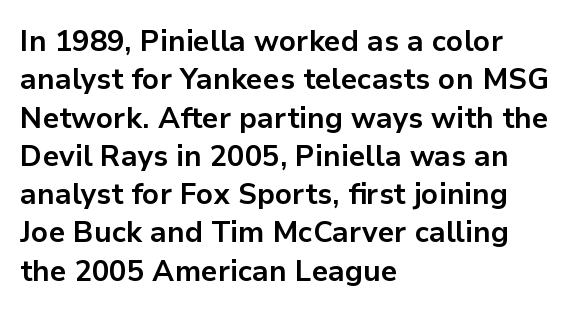
Words appear dense and cohesive because spacing is normal. I'd describe the lettering as bold — thick and assertive. Interline gaps are of average width in this sample. Each letter keeps its own natural width here, so spacing adapts to shape. This sample uses an upright cut, with every glyph sitting square on the baseline. Grotesque or geometric, the face here clearly has no serifs.
